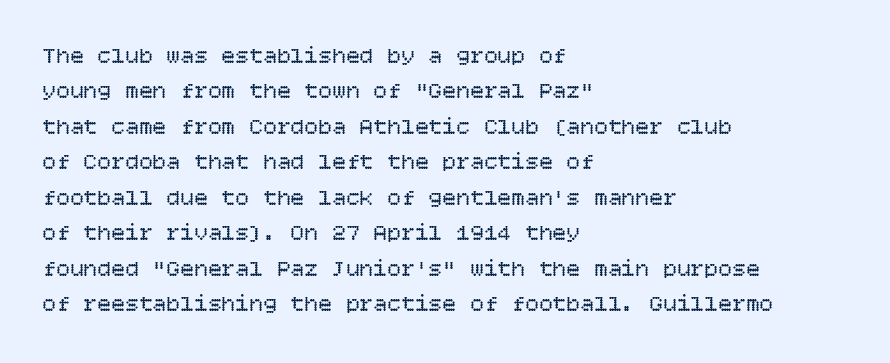
Q: Is the text bold? A: No.
Q: Is the text italic (slanted)? A: No, it is upright.
Q: Is the text underlined? A: No.
Q: How is the paragraph aligned? A: Left-aligned.
Q: Is the spacing between letters normal or unusually wide? A: Normal.
Q: Is the spacing between lines tight, normal or loose? A: Normal.
